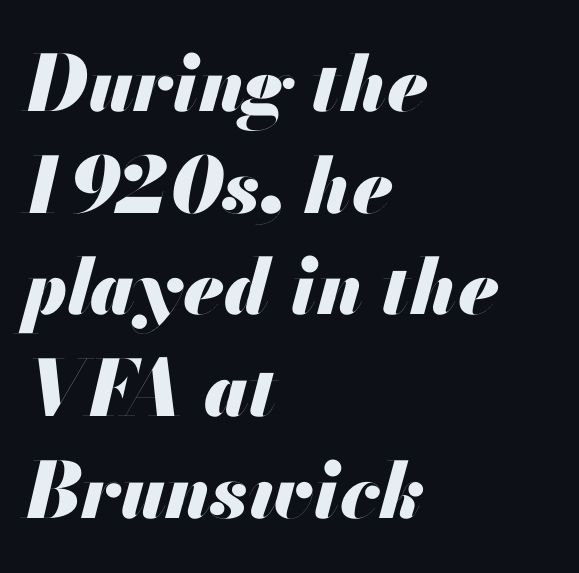
The image shows 77 px heavy type, italic (leaning right); set left-aligned, normal line spacing (1.32x), normal letter spacing, not underlined; medium stroke contrast and a small x-height.
